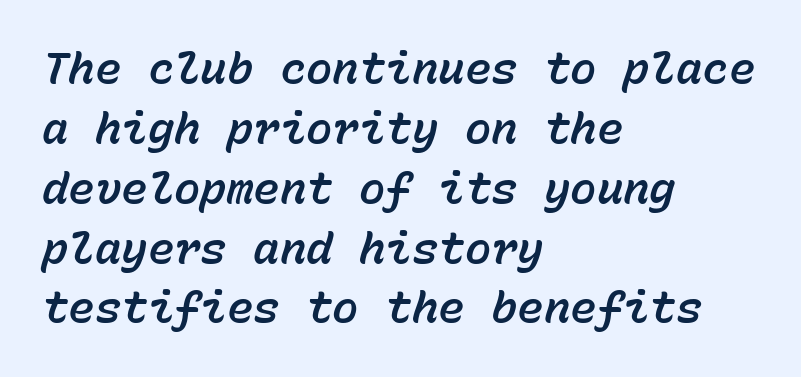
{"italic": "yes", "lean": "right", "slant_degrees": 15, "width": "normal", "stroke_contrast": "low", "x_height": "medium", "monospaced": "yes", "underline": "no", "align": "left", "line_spacing": "normal", "line_spacing_ratio": 1.36, "letter_spacing": "normal", "letter_spacing_em": 0.0, "glyph_px": 44}
